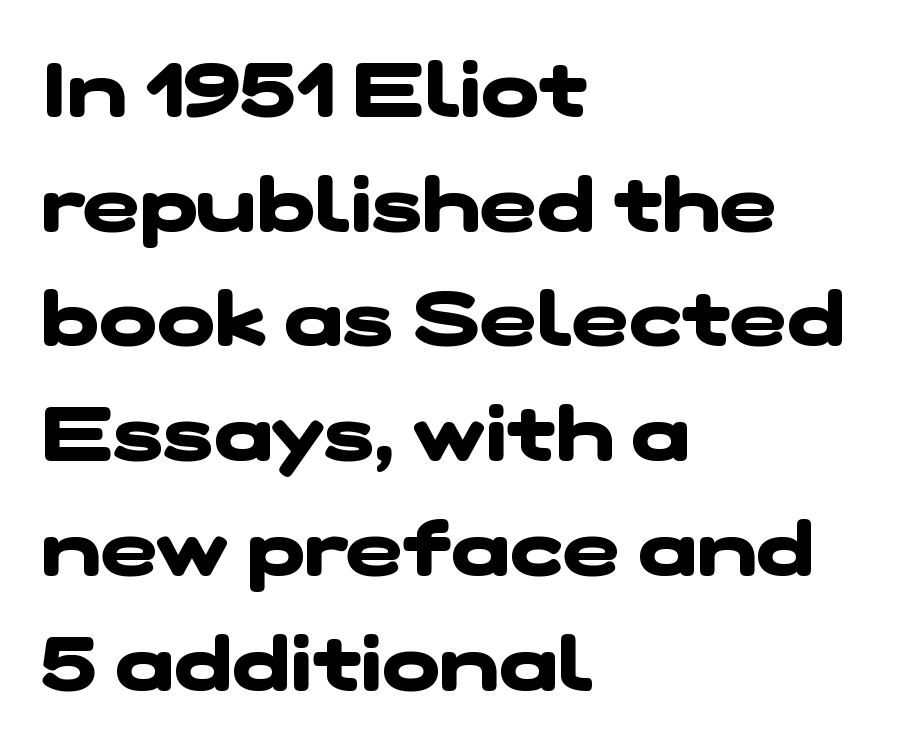
{"serif": "no", "bold": "yes", "weight": "heavy", "width": "wide", "stroke_contrast": "low", "x_height": "medium", "monospaced": "no", "underline": "no", "align": "left", "line_spacing": "normal", "line_spacing_ratio": 1.49, "letter_spacing": "normal", "letter_spacing_em": 0.0, "glyph_px": 77}
